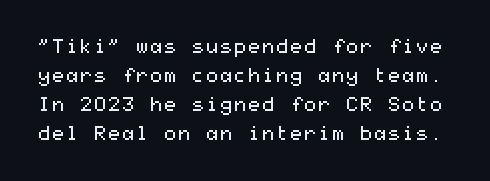
{"italic": "no", "bold": "no", "underline": "no", "line_spacing": "normal", "line_spacing_ratio": 1.45, "letter_spacing": "normal", "letter_spacing_em": 0.0, "glyph_px": 20}
